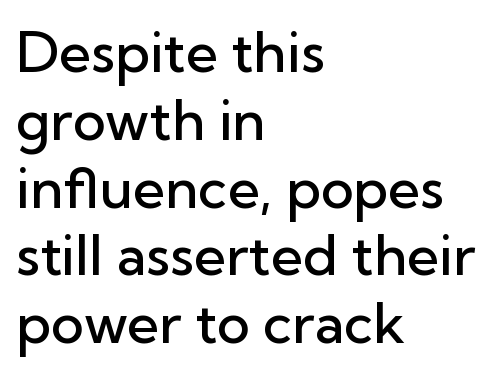
{"serif": "no", "italic": "no", "bold": "semi", "weight": "semibold", "width": "normal", "stroke_contrast": "low", "x_height": "medium", "monospaced": "no", "underline": "no", "align": "left", "line_spacing_ratio": 1.21, "letter_spacing": "normal", "letter_spacing_em": 0.0, "glyph_px": 56}
